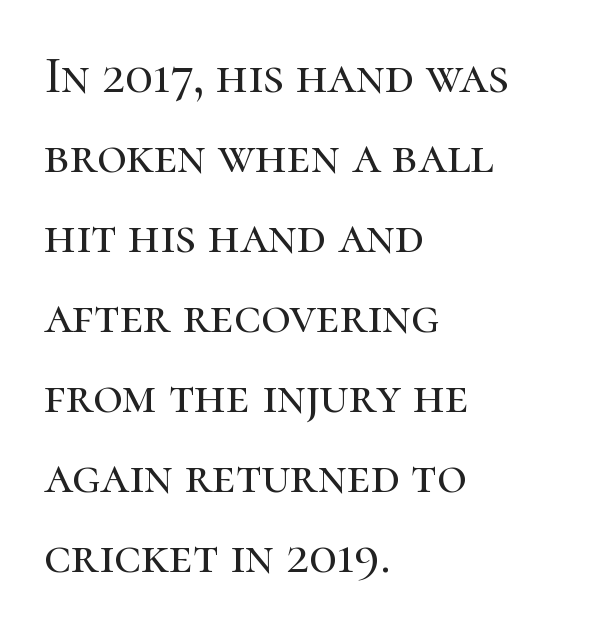
{"serif": "yes", "italic": "no", "width": "normal", "stroke_contrast": "high", "x_height": "medium", "monospaced": "no", "underline": "no", "align": "left", "line_spacing": "normal", "line_spacing_ratio": 1.57, "letter_spacing": "normal", "letter_spacing_em": 0.0, "glyph_px": 51}
